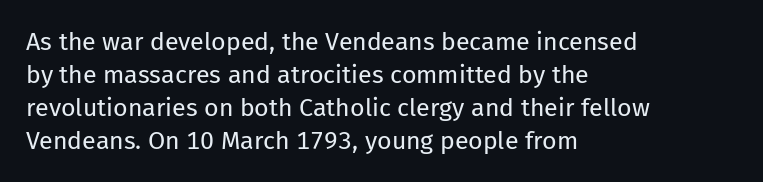
{"italic": "no", "bold": "no", "underline": "no", "align": "left", "line_spacing": "normal", "line_spacing_ratio": 1.32, "letter_spacing": "normal", "letter_spacing_em": 0.0, "glyph_px": 25}
